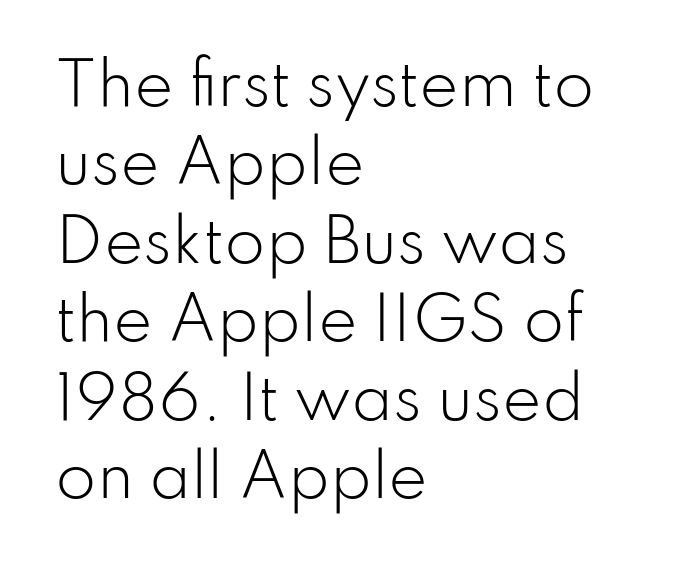
{"serif": "no", "italic": "no", "bold": "no", "weight": "light", "width": "normal", "stroke_contrast": "low", "x_height": "small", "monospaced": "no", "underline": "no", "align": "left", "line_spacing": "normal", "line_spacing_ratio": 1.33, "letter_spacing": "normal", "letter_spacing_em": 0.0, "glyph_px": 59}
